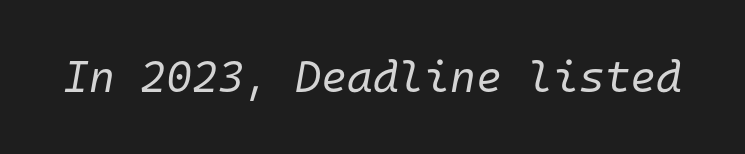
A typesetter would call this zero additional tracking. The strokes carry an ordinary text weight at most. The face used here is monospaced, like something from a code editor. Yep, that's italic — everything's leaning.
